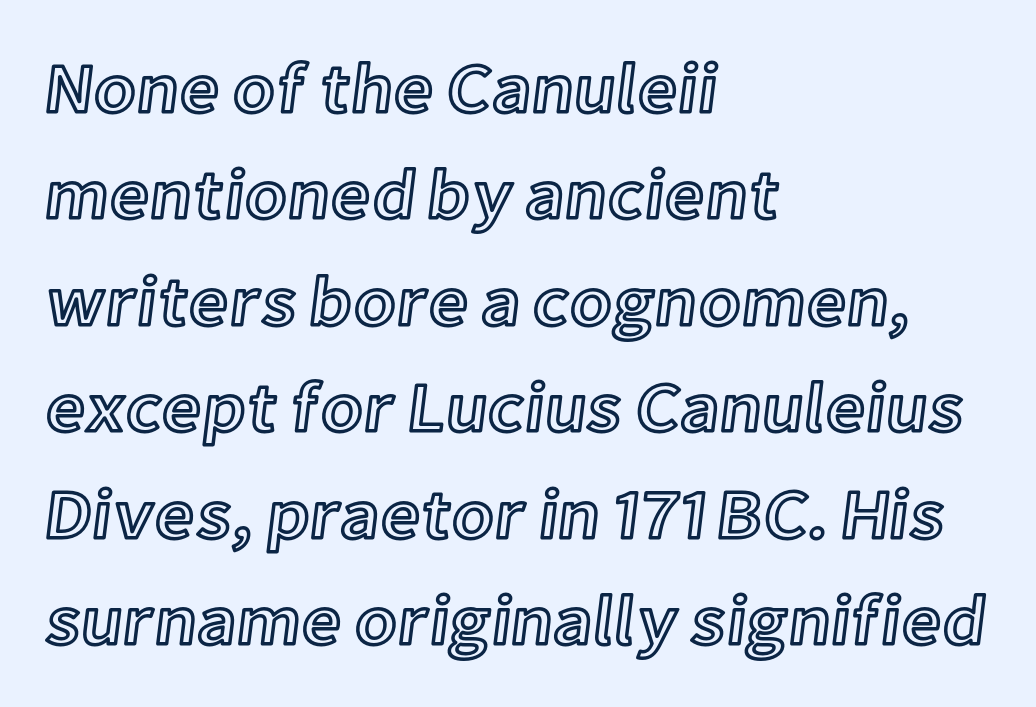
The image shows 70 px text type; set left-aligned, normal line spacing (1.52x), normal letter spacing, not underlined; a medium x-height.
